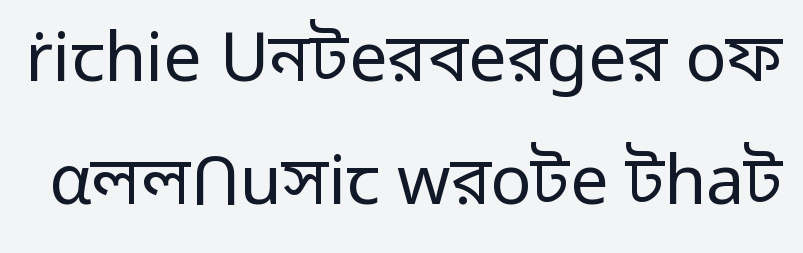
{"serif": "no", "italic": "no", "bold": "no", "weight": "regular", "width": "normal", "stroke_contrast": "low", "x_height": "medium", "monospaced": "no", "underline": "no", "line_spacing_ratio": 1.81, "letter_spacing": "normal", "letter_spacing_em": 0.0, "glyph_px": 68}
